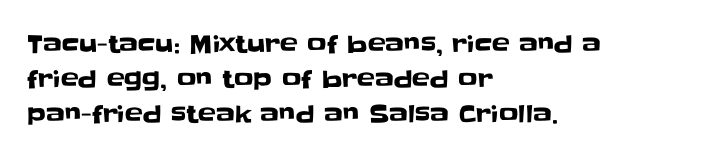
{"italic": "no", "underline": "no", "align": "left", "line_spacing": "normal", "line_spacing_ratio": 1.46, "letter_spacing": "normal", "letter_spacing_em": 0.0, "glyph_px": 24}
